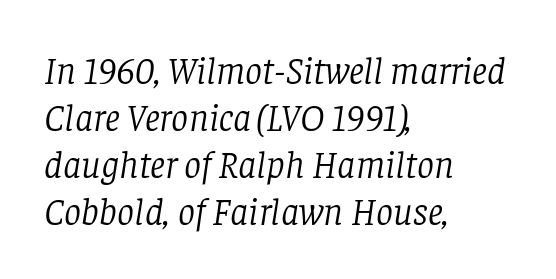
Q: Is the text bold? A: No.
Q: Is the text italic (slanted)? A: Yes, it leans right by about 8 degrees.
Q: Is the typeface a serif or a sans-serif typeface? A: Serif.
Q: Is the text underlined? A: No.
Q: How is the paragraph aligned? A: Left-aligned.
Q: Is the spacing between letters normal or unusually wide? A: Normal.
Q: Width (condensed, normal, or wide)? A: Normal.
Q: Stroke contrast? A: Low.
Q: x-height? A: Large.
Q: Monospaced? A: No.
